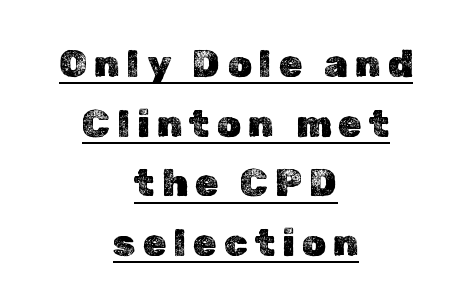
{"italic": "no", "width": "normal", "x_height": "medium", "monospaced": "no", "underline": "yes", "align": "center", "line_spacing": "normal", "line_spacing_ratio": 1.57, "glyph_px": 38}
